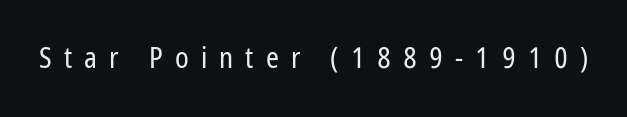
I'd call this a sans setting — the letters go barefoot. Here the glyphs are tracked loosely, breaking word shapes into spaced letters. A clean baseline with only descenders dipping below it. Spacing verdict: proportional, widths tailored to each character.
